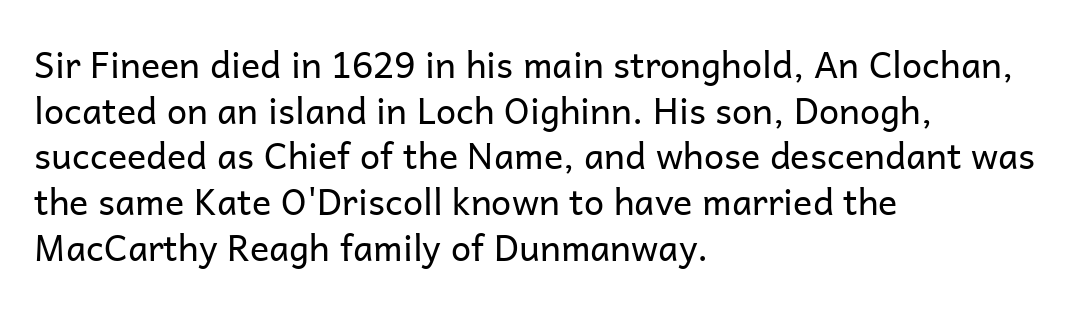
{"serif": "no", "italic": "no", "bold": "no", "weight": "regular", "width": "normal", "stroke_contrast": "low", "x_height": "medium", "monospaced": "no", "underline": "no", "align": "left", "line_spacing": "normal", "line_spacing_ratio": 1.27, "letter_spacing": "normal", "letter_spacing_em": 0.0, "glyph_px": 36}
